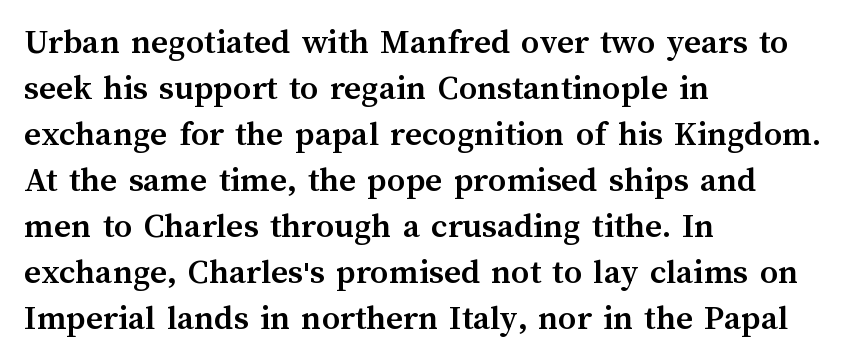
{"italic": "no", "bold": "yes", "weight": "semibold", "width": "normal", "stroke_contrast": "medium", "x_height": "medium", "monospaced": "no", "underline": "no", "align": "left", "line_spacing": "normal", "line_spacing_ratio": 1.28, "letter_spacing": "normal", "letter_spacing_em": 0.0, "glyph_px": 36}
